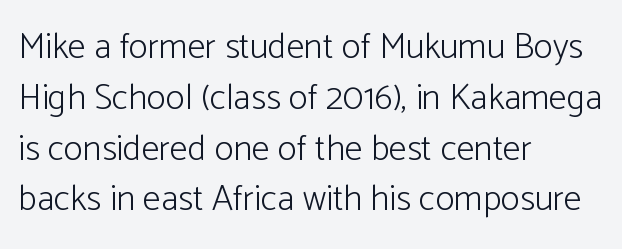
Descenders hang freely into open space. Horizontal alignment here is leftward, the default for most running prose. Ink coverage per letter is moderate at most. The letters stand upright; this is a roman face. Is there much room between lines? A standard amount, neither cramped nor airy. Characters follow at the spacing the type designer built in.
